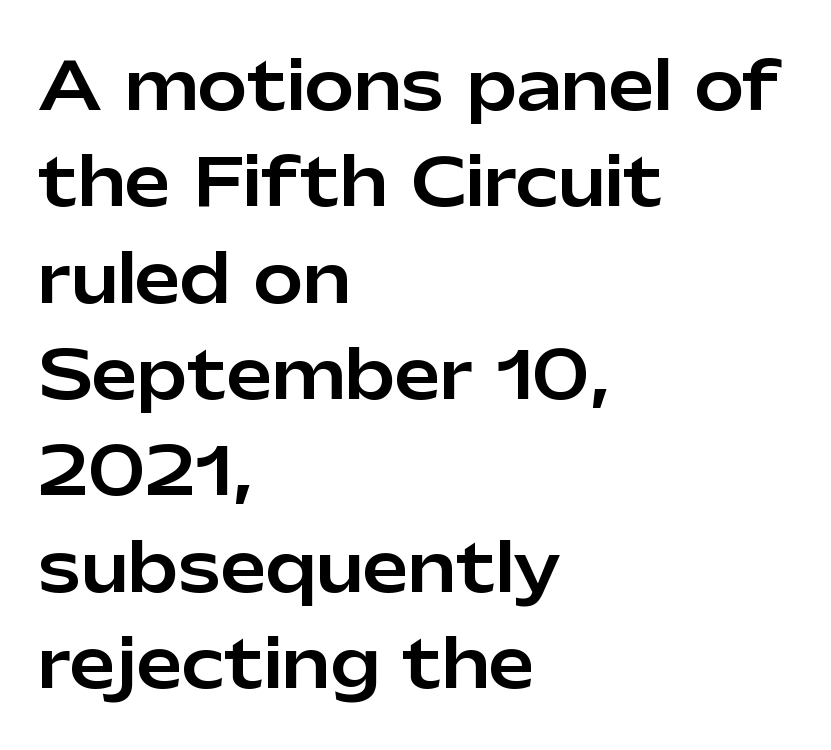
The image shows 66 px sans-serif type, upright; set left-aligned, normal line spacing (1.46x), normal letter spacing, not underlined; low stroke contrast and a medium x-height.
